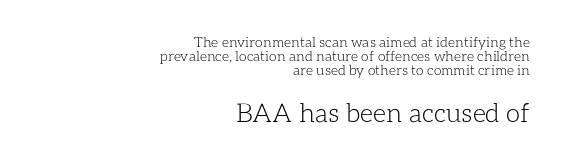
Letter spacing: default. Reading down the block, your eye finds every line finishing at a fixed right position. The specimen reads as upright at a glance. These two chunks differ in scale, with the bottom chunk taking the larger measure.
